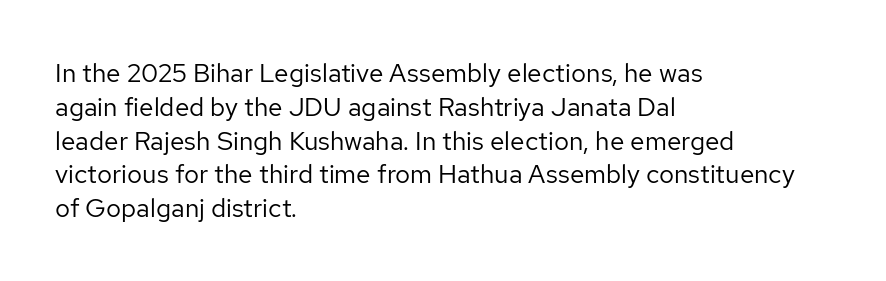
Descenders are the only things crossing below the line. Vertical strokes here are truly vertical. Compared with typical paragraphs, the rows here are spaced about the same. The setting favours the left margin, as ordinary paragraphs usually do.
